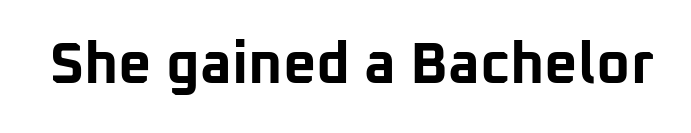
The image shows 58 px bold sans-serif type, upright; set normal letter spacing, not underlined; low stroke contrast and a medium x-height.
